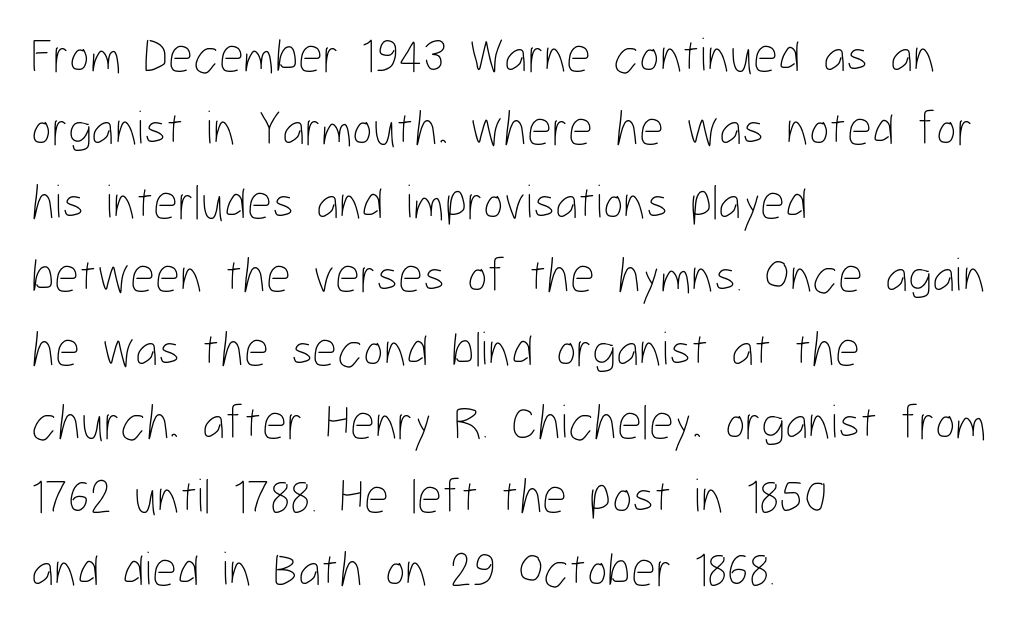
{"italic": "no", "bold": "no", "weight": "thin", "width": "condensed", "stroke_contrast": "low", "x_height": "medium", "monospaced": "no", "underline": "no", "align": "left", "line_spacing": "normal", "line_spacing_ratio": 1.5, "letter_spacing": "normal", "letter_spacing_em": 0.0, "glyph_px": 49}
